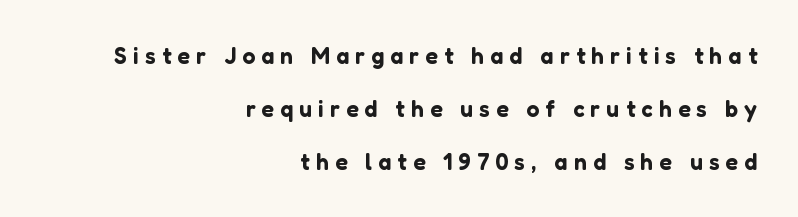
The image shows 23 px text type, upright; set right-aligned, loose line spacing (2.3x), unusually wide letter spacing (+0.27 em), not underlined.
